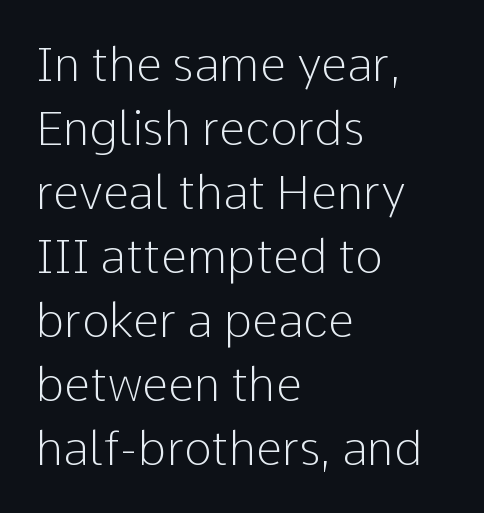
The passage shown is typed in a proportional face where columns would drift. The face used here is rendered with its standard letterfit. The baseline area is clear. The text was rendered using a sans face with plain stroke endings.
